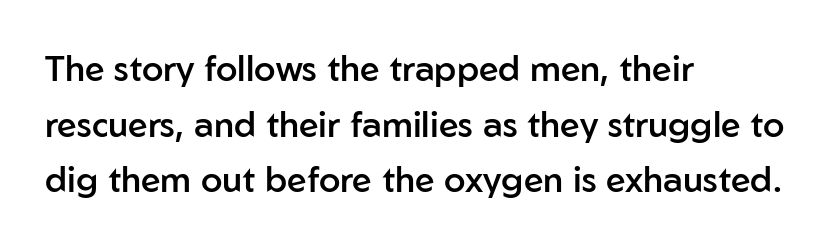
Rendered with straight, roman letterforms. These lines are set flush left with a ragged right edge. Evenly set lines give the paragraph a standard silhouette. I'd describe the lettering as semibold — firm but not a full bold. The font family rendered here belongs to the sans-serif group.
